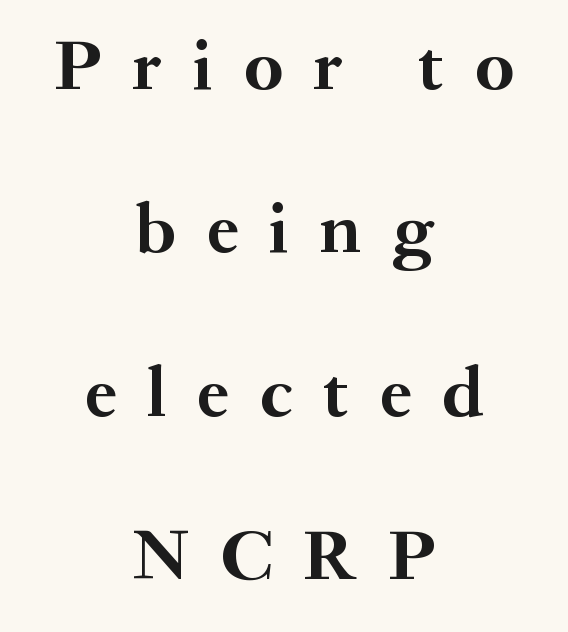
Lines of text with bare space underneath. Every row of glyphs is offset so its center matches the block's center. Summary of weight: heavy, a full bold. Note the varied advance widths — an 'i' is clearly narrower than an 'm'. Look at the bottom of the vertical strokes: they flare into serifs here. Whoever set this chose breathing room over compactness in the vertical rhythm.
